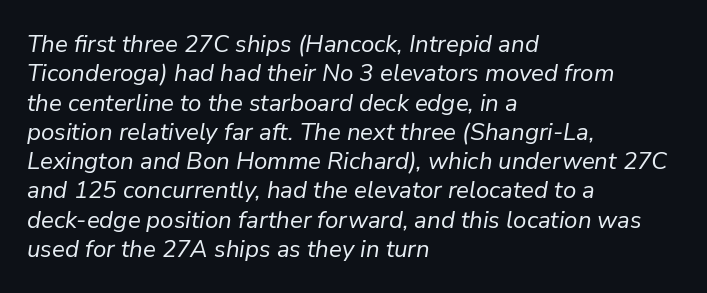
The image shows 24 px text type, italic (leaning right); set left-aligned, line spacing 1.22x, normal letter spacing, not underlined.
